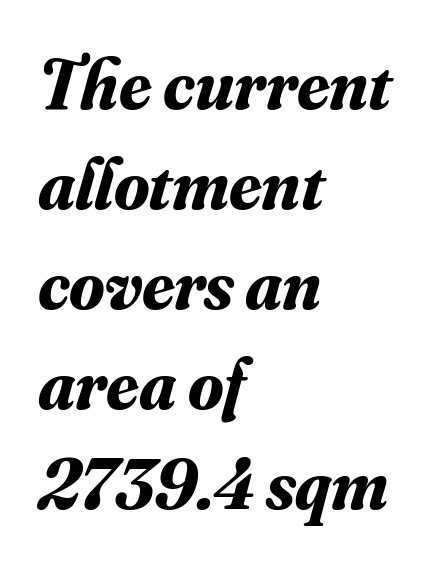
{"serif": "yes", "italic": "yes", "lean": "right", "slant_degrees": 16, "bold": "yes", "weight": "bold", "width": "normal", "stroke_contrast": "medium", "x_height": "small", "monospaced": "no", "underline": "no", "align": "left", "line_spacing": "normal", "line_spacing_ratio": 1.39, "letter_spacing": "normal", "letter_spacing_em": 0.0, "glyph_px": 72}
